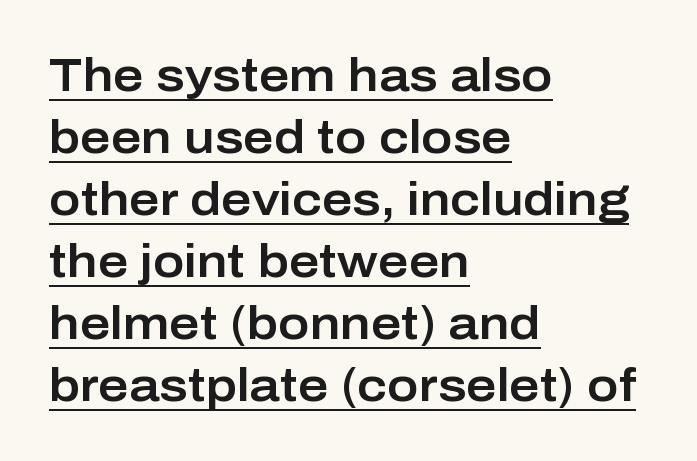
Q: Is the text italic (slanted)? A: No, it is upright.
Q: Is the typeface a serif or a sans-serif typeface? A: Sans-serif.
Q: Is the text underlined? A: Yes.
Q: How is the paragraph aligned? A: Left-aligned.
Q: Is the spacing between letters normal or unusually wide? A: Normal.
Q: Is the spacing between lines tight, normal or loose? A: Normal.
Q: Width (condensed, normal, or wide)? A: Normal.
Q: Stroke contrast? A: Low.
Q: x-height? A: Medium.
Q: Monospaced? A: No.
